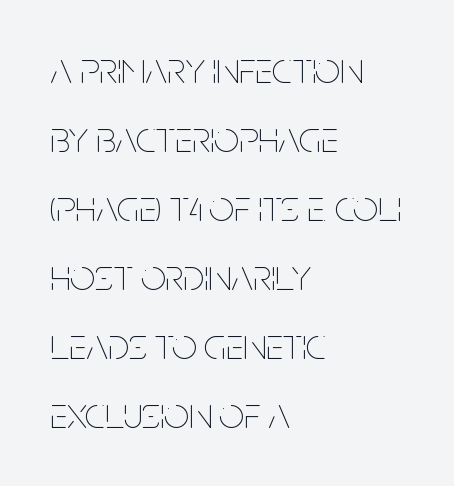
{"italic": "no", "bold": "no", "weight": "thin", "width": "condensed", "stroke_contrast": "low", "x_height": "large", "monospaced": "no", "underline": "no", "align": "left", "line_spacing": "normal", "line_spacing_ratio": 1.57, "letter_spacing": "normal", "letter_spacing_em": 0.0, "glyph_px": 44}
